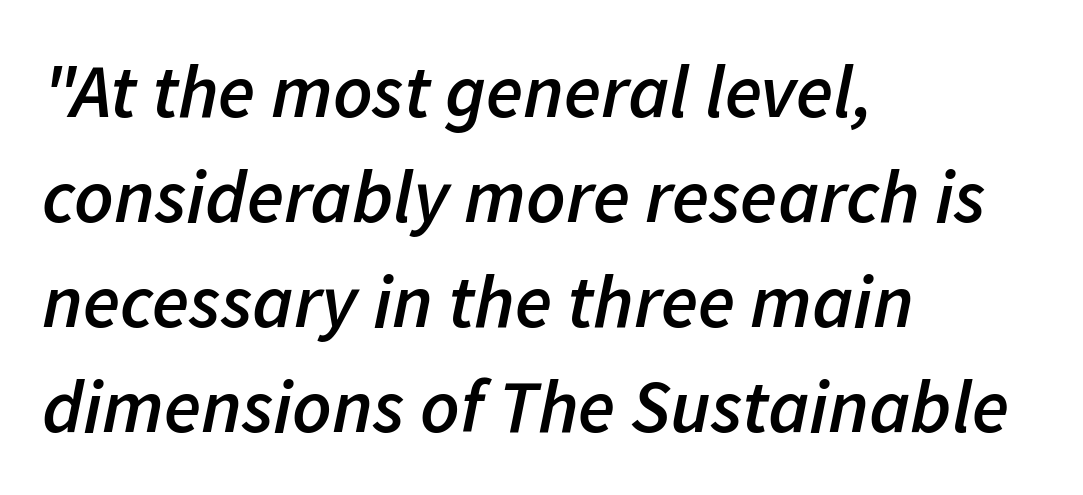
Each line starts at the same left margin while the right side varies. Looks like regular typesetting: each glyph gets only the width it needs. Honestly, there is no underline to notice here at all. Is the letter spacing exaggerated? No — it looks like the ordinary default.
